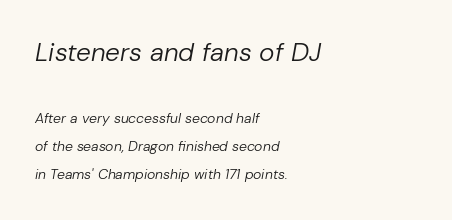
Q: Is the text bold? A: No.
Q: Is the text italic (slanted)? A: Yes, it leans right by about 10 degrees.
Q: Is the text underlined? A: No.
Q: How is the paragraph aligned? A: Left-aligned.
Q: Is the spacing between letters normal or unusually wide? A: Normal.
Q: Is the spacing between lines tight, normal or loose? A: Loose.
Q: Which block of text is set in a larger size, the first (top) or the second (bottom)? A: The first (top) one.
